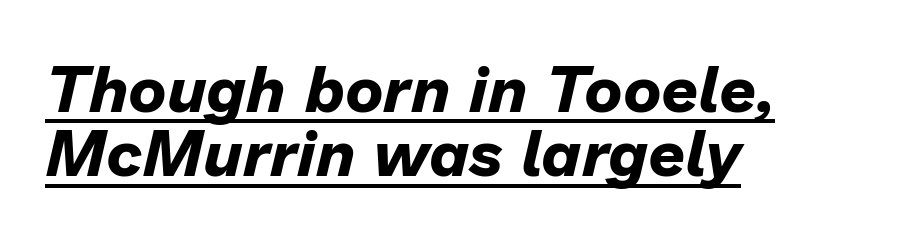
{"italic": "yes", "lean": "right", "slant_degrees": 13, "bold": "yes", "weight": "bold", "width": "normal", "stroke_contrast": "low", "x_height": "medium", "monospaced": "no", "underline": "yes", "align": "left", "line_spacing": "tight", "line_spacing_ratio": 0.99, "letter_spacing": "normal", "letter_spacing_em": 0.0, "glyph_px": 65}
